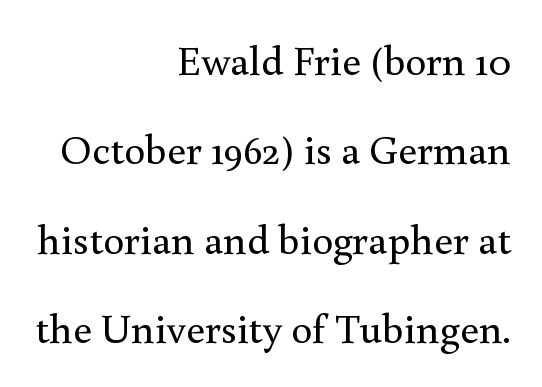
Q: Is the text bold? A: No.
Q: Is the text italic (slanted)? A: No, it is upright.
Q: Is the typeface a serif or a sans-serif typeface? A: Serif.
Q: Is the text underlined? A: No.
Q: How is the paragraph aligned? A: Right-aligned.
Q: Is the spacing between letters normal or unusually wide? A: Normal.
Q: Is the spacing between lines tight, normal or loose? A: Loose.
Q: Width (condensed, normal, or wide)? A: Normal.
Q: x-height? A: Small.
Q: Monospaced? A: No.
